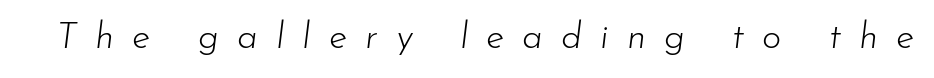
The face used here is proportionally spaced, like ordinary book or web type. The face used here has a pronounced slope to its letters. Clear beneath every line of the passage. How are the letters spaced? Widely, with obvious added tracking. The strokes are not fattened; the text isn't bold.
